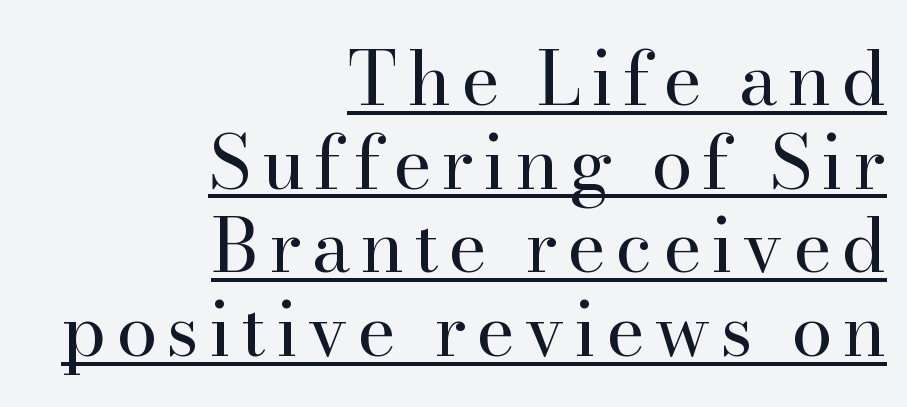
The image shows 74 px regular-weight serif type, upright; set right-aligned, tight line spacing (1.13x), underlined; high stroke contrast and a small x-height.
